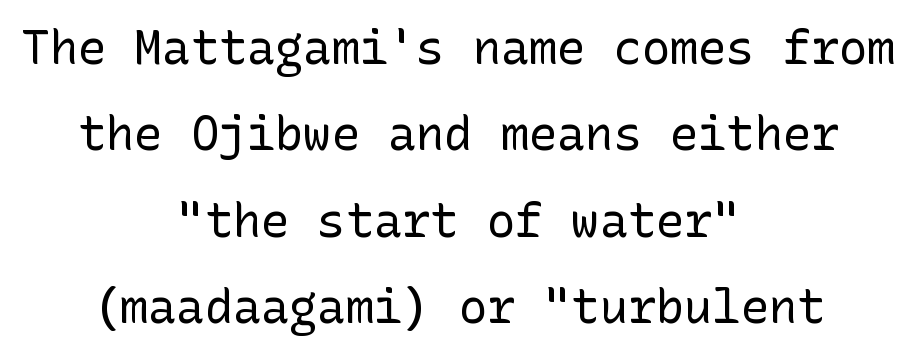
The passage shown is not bold in any degree. Ordinary non-slanted type is in use. Each line is balanced around a shared central axis. Underline: absent.
